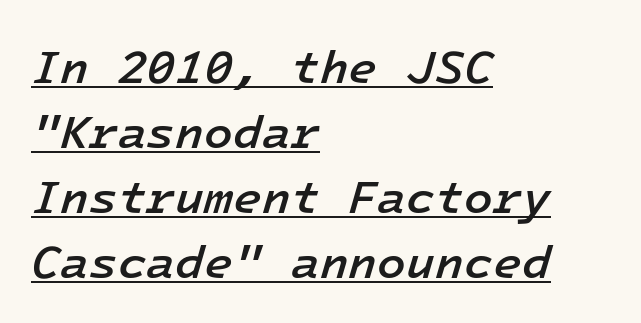
Q: Is the text bold? A: Semi-bold.
Q: Is the text italic (slanted)? A: Yes, it leans right by about 16 degrees.
Q: Is the text underlined? A: Yes.
Q: How is the paragraph aligned? A: Left-aligned.
Q: Is the spacing between letters normal or unusually wide? A: Normal.
Q: Is the spacing between lines tight, normal or loose? A: Normal.
Q: Width (condensed, normal, or wide)? A: Normal.
Q: Stroke contrast? A: Low.
Q: x-height? A: Medium.
Q: Monospaced? A: Yes.
